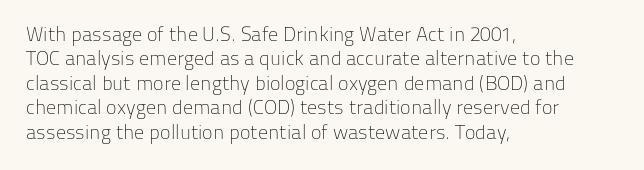
These lines keep a tight, regular rhythm from letter to letter. In CSS terms this would be text-align: left. Weight: in the light-to-regular range. This is roman type, the default non-slanted kind. Decoration check: the copy has no underline.
